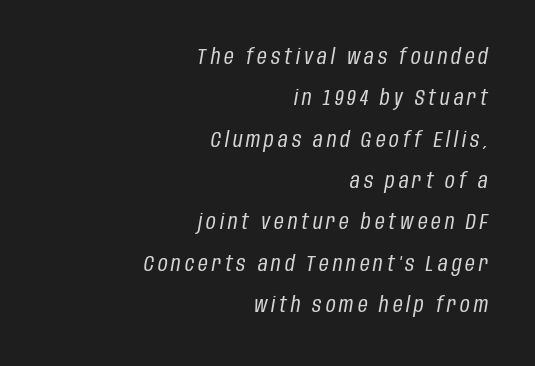
The text block is weighted toward the right margin, trailing off unevenly leftward. The face used here has a pronounced slope to its letters. Notice the wide empty band between every row — that's loose leading. Quick note: underline off.
